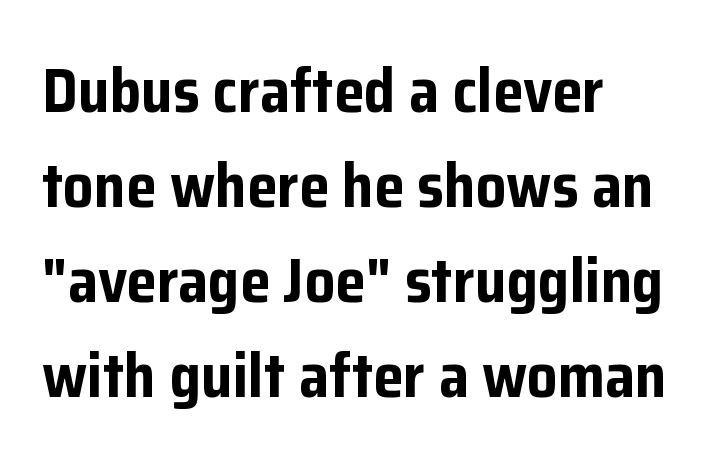
Q: Is the text bold? A: Yes.
Q: Is the text italic (slanted)? A: No, it is upright.
Q: Is the typeface a serif or a sans-serif typeface? A: Sans-serif.
Q: Is the text underlined? A: No.
Q: How is the paragraph aligned? A: Left-aligned.
Q: Is the spacing between letters normal or unusually wide? A: Normal.
Q: Is the spacing between lines tight, normal or loose? A: Normal.
Q: Width (condensed, normal, or wide)? A: Normal.
Q: Stroke contrast? A: Low.
Q: x-height? A: Medium.
Q: Monospaced? A: No.
